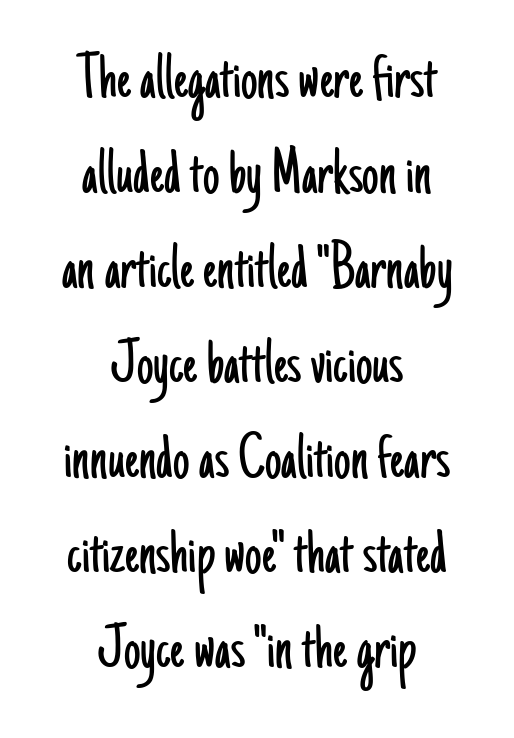
You can tell it's not italic because the verticals are truly vertical. Note the varied advance widths — an 'i' is clearly narrower than an 'm'. Horizontally, the lines are justified to the midpoint only. Clear beneath every line of the passage. Is there much room between lines? A standard amount, neither cramped nor airy.
